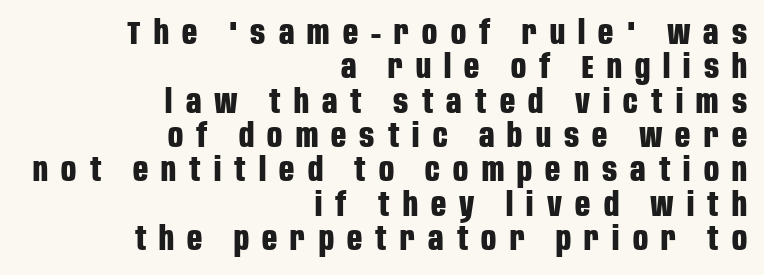
Heavy-handed strokes throughout: this text is bold. This is sans-serif lettering, the kind often seen on screens and signage. Do the characters align in a grid? No, the font is proportional. This block would grow much taller if given ordinary leading; it's compressed now. Short and long lines alike share a common ending point at right.
